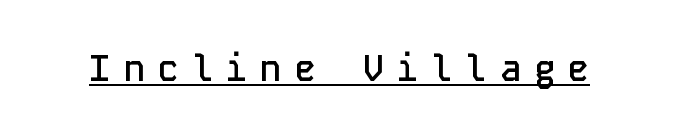
The rendered words wear a rule along their underside. These lines have a slow, spaced-out rhythm from letter to letter. The face used here is a semibold: visibly heavier than regular, lighter than bold. Looks like terminal output: every glyph gets an equal slot.
